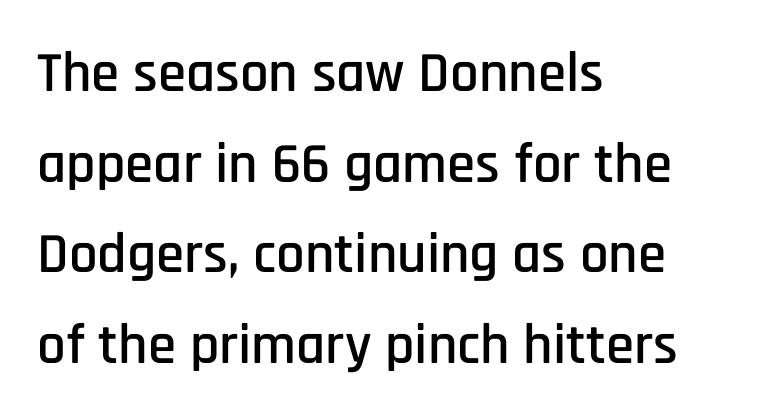
{"serif": "no", "italic": "no", "width": "condensed", "stroke_contrast": "low", "x_height": "large", "monospaced": "no", "underline": "no", "align": "left", "line_spacing": "normal", "line_spacing_ratio": 1.59, "letter_spacing": "normal", "letter_spacing_em": 0.0, "glyph_px": 57}
